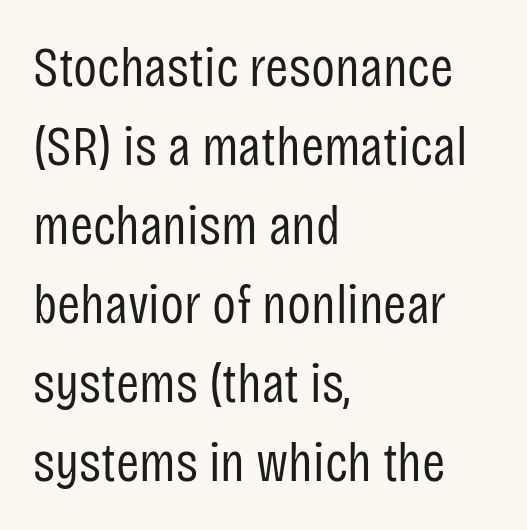
Tall strokes in this sample are plumb rather than angled. Glance below the letters and you will spot only blank space. The font is comparable to plain body text, perhaps lighter. Does the type have serifs? No, each stem ends abruptly. Glyph-to-glyph distance matches everyday printed text. This block has exactly the height ordinary leading produces.
